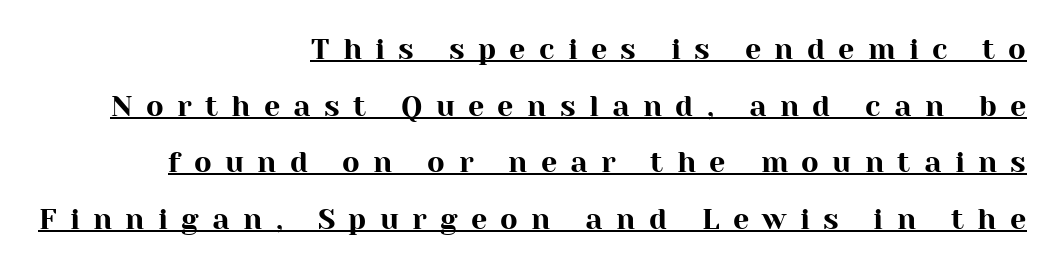
The designer dialed line spacing up above the default. Layout note: lines flush right. Caption: lettering with a line underneath. The letters carry serifs — small finishing strokes at the ends of their stems. Think of a printed novel: that variable character pitch is what you see here. Between one letter and the next there's a generous, obvious gap.
